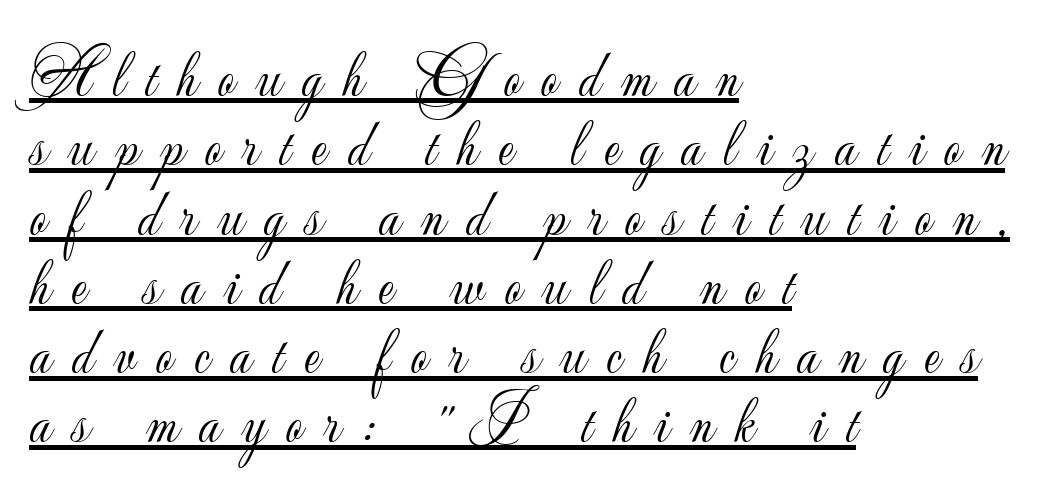
The image shows 66 px light sans-serif type; set left-aligned, tight line spacing (1.05x), unusually wide letter spacing (+0.32 em), underlined; low stroke contrast and a small x-height.
